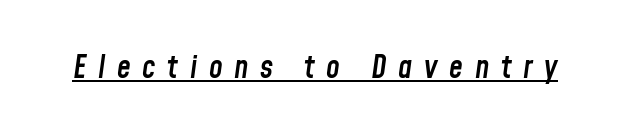
The image shows 31 px semibold, condensed type, italic (leaning right); set unusually wide letter spacing (+0.38 em), underlined; low stroke contrast and a medium x-height.
